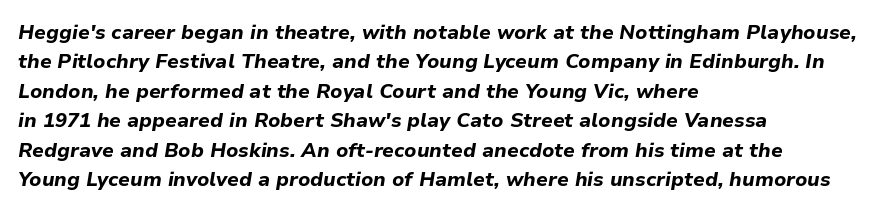
Q: Is the text bold? A: Yes.
Q: Is the text italic (slanted)? A: Yes, it leans right by about 9 degrees.
Q: Is the text underlined? A: No.
Q: How is the paragraph aligned? A: Left-aligned.
Q: Is the spacing between letters normal or unusually wide? A: Normal.
Q: Is the spacing between lines tight, normal or loose? A: Normal.
